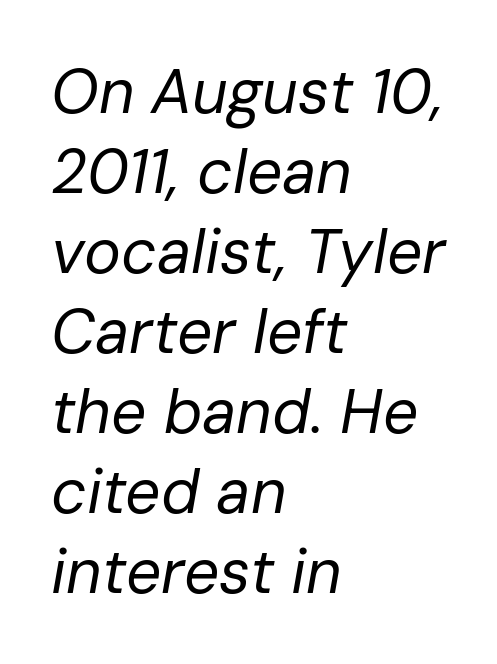
{"italic": "yes", "lean": "right", "slant_degrees": 10, "bold": "no", "weight": "regular", "width": "normal", "stroke_contrast": "low", "x_height": "medium", "monospaced": "no", "underline": "no", "align": "left", "line_spacing": "normal", "line_spacing_ratio": 1.29, "letter_spacing": "normal", "letter_spacing_em": 0.0, "glyph_px": 62}
